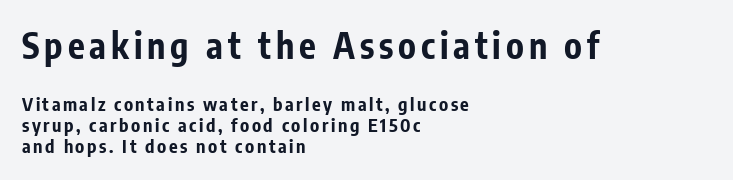
Upright lettering throughout. Is this a sans? Yes — the strokes have no serifs. The passage is arranged the way most books set body copy — flush left. Heavy, bold letterforms. Character widths vary here, with narrow letters taking less room than wide ones. Does the bottom block carry the larger type? No, the top block does.
